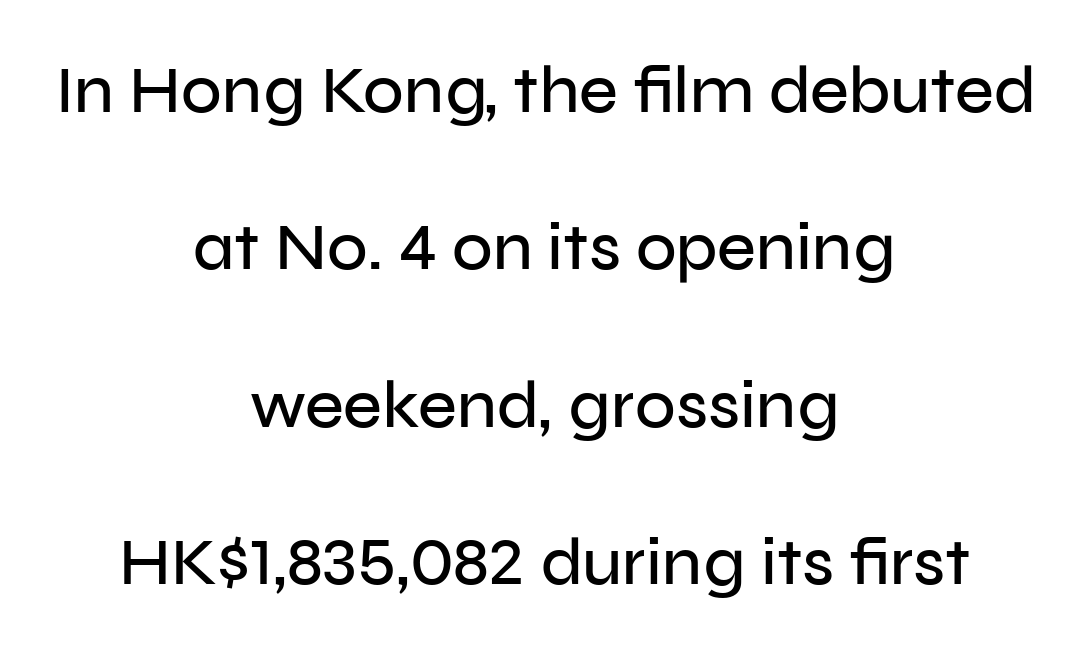
{"serif": "no", "italic": "no", "width": "normal", "stroke_contrast": "low", "x_height": "medium", "monospaced": "no", "underline": "no", "align": "center", "line_spacing": "loose", "line_spacing_ratio": 2.35, "letter_spacing": "normal", "letter_spacing_em": 0.0, "glyph_px": 67}
